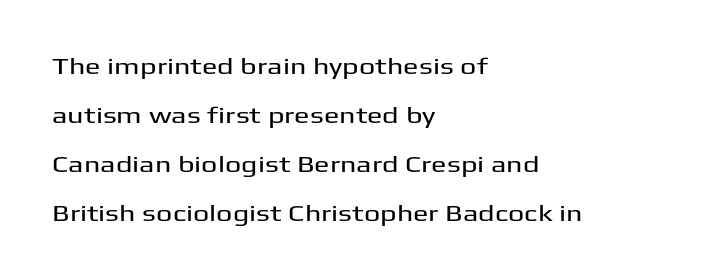
Q: Is the text italic (slanted)? A: No, it is upright.
Q: Is the text underlined? A: No.
Q: How is the paragraph aligned? A: Left-aligned.
Q: Is the spacing between letters normal or unusually wide? A: Normal.
Q: Is the spacing between lines tight, normal or loose? A: Loose.
